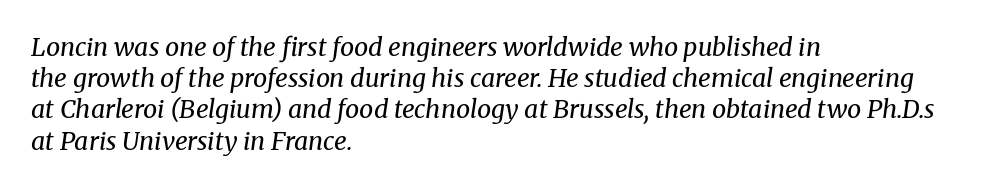
{"italic": "yes", "lean": "right", "slant_degrees": 8, "bold": "no", "underline": "no", "align": "left", "line_spacing": "normal", "line_spacing_ratio": 1.25, "letter_spacing": "normal", "letter_spacing_em": 0.0, "glyph_px": 25}
